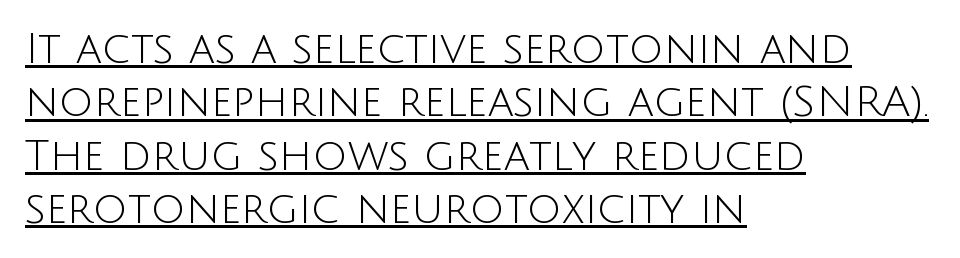
Heaviness? Minimal to ordinary, like unemphasized prose. No feet cap the strokes, marking this as sans-serif type. Notice how the stems are strictly vertical — no italics here. Where is the straight margin? On the left.
